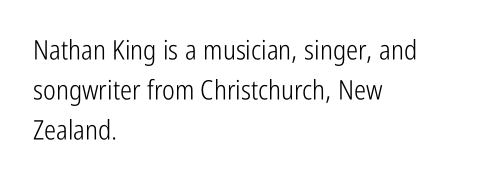
{"italic": "no", "bold": "no", "underline": "no", "align": "left", "line_spacing": "normal", "line_spacing_ratio": 1.48, "letter_spacing": "normal", "letter_spacing_em": 0.0, "glyph_px": 27}
